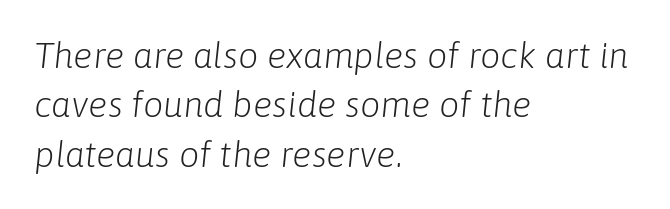
The image shows 36 px light type, italic (leaning right); set left-aligned, normal line spacing (1.37x), normal letter spacing, not underlined; low stroke contrast and a medium x-height.
